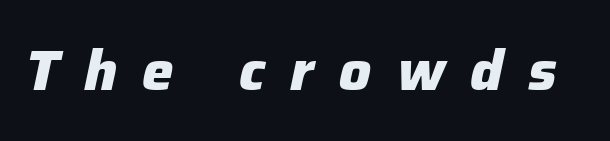
The image shows 56 px heavy type, italic (leaning right); set unusually wide letter spacing (+0.45 em), not underlined; low stroke contrast and a medium x-height.
